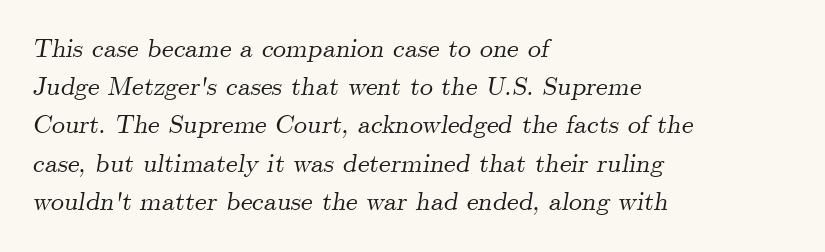
{"italic": "yes", "lean": "right", "slant_degrees": 9, "underline": "no", "align": "left", "line_spacing": "normal", "line_spacing_ratio": 1.47, "letter_spacing": "normal", "letter_spacing_em": 0.0, "glyph_px": 26}
